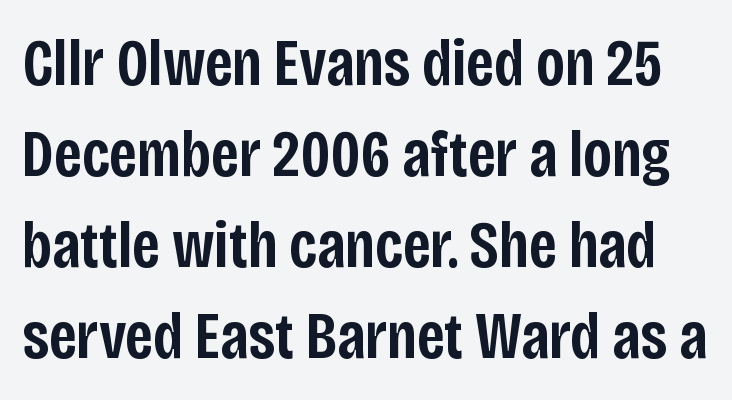
The image shows 67 px semibold, condensed sans-serif type, upright; set normal line spacing (1.36x), normal letter spacing, not underlined; low stroke contrast and a large x-height.
